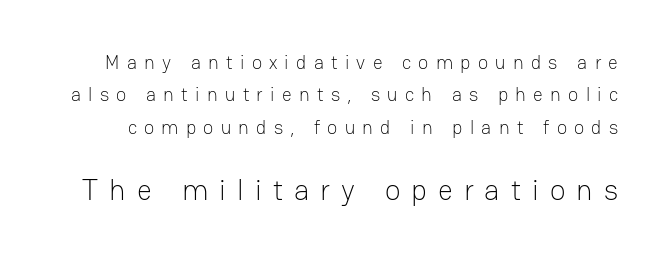
The image shows 29 px light sans-serif type, upright; set line spacing 1.71x, unusually wide letter spacing (+0.38 em), not underlined; the second (bottom) block is 1.53x larger; low stroke contrast and a medium x-height.
